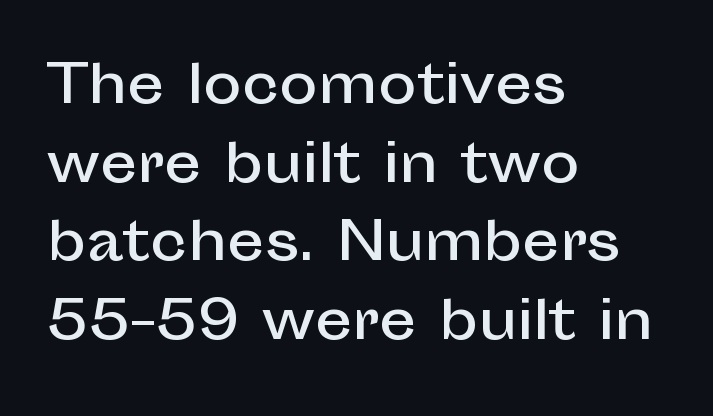
{"serif": "no", "italic": "no", "width": "normal", "stroke_contrast": "low", "x_height": "medium", "monospaced": "no", "underline": "no", "align": "left", "line_spacing": "normal", "line_spacing_ratio": 1.51, "letter_spacing": "normal", "letter_spacing_em": 0.0, "glyph_px": 52}
